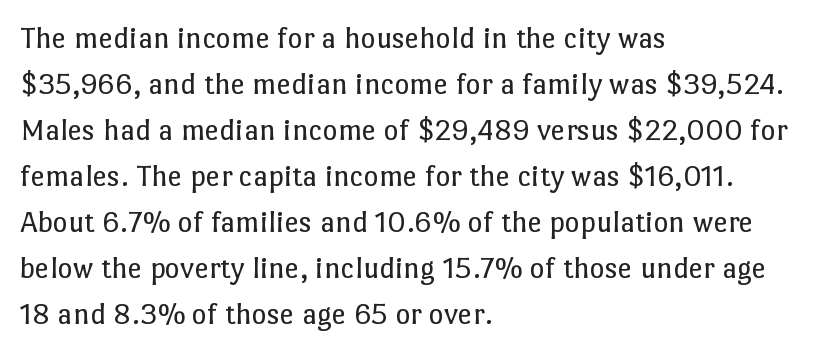
{"italic": "no", "bold": "no", "weight": "regular", "width": "normal", "stroke_contrast": "low", "x_height": "medium", "monospaced": "no", "underline": "no", "align": "left", "line_spacing": "normal", "line_spacing_ratio": 1.44, "letter_spacing": "normal", "letter_spacing_em": 0.0, "glyph_px": 32}
